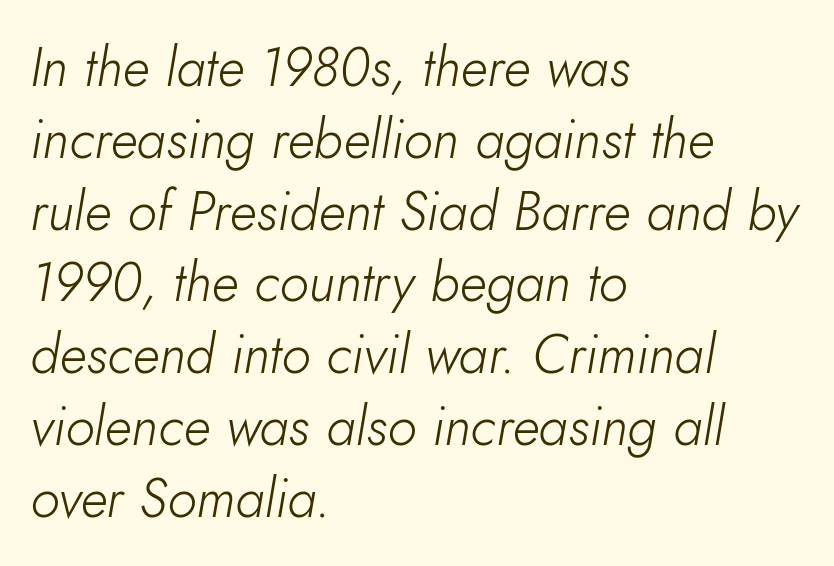
The image shows 54 px light type, italic (leaning right); set left-aligned, normal line spacing (1.33x), normal letter spacing, not underlined; low stroke contrast and a small x-height.
